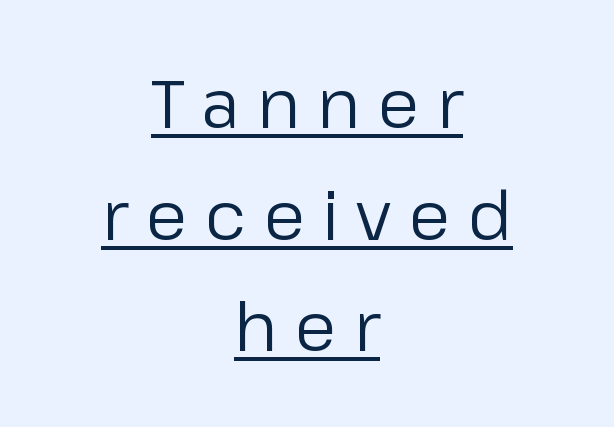
Q: Is the text bold? A: No.
Q: Is the text italic (slanted)? A: No, it is upright.
Q: Is the typeface a serif or a sans-serif typeface? A: Sans-serif.
Q: Is the text underlined? A: Yes.
Q: How is the paragraph aligned? A: Centered.
Q: Is the spacing between letters normal or unusually wide? A: Unusually wide.
Q: Is the spacing between lines tight, normal or loose? A: Normal.
Q: Width (condensed, normal, or wide)? A: Normal.
Q: Stroke contrast? A: Low.
Q: x-height? A: Medium.
Q: Monospaced? A: No.
